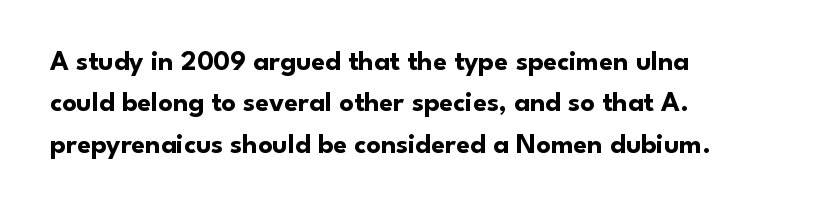
{"serif": "no", "italic": "no", "bold": "yes", "weight": "bold", "width": "normal", "stroke_contrast": "low", "x_height": "small", "monospaced": "no", "underline": "no", "align": "left", "line_spacing": "normal", "line_spacing_ratio": 1.48, "letter_spacing": "normal", "letter_spacing_em": 0.0, "glyph_px": 28}
